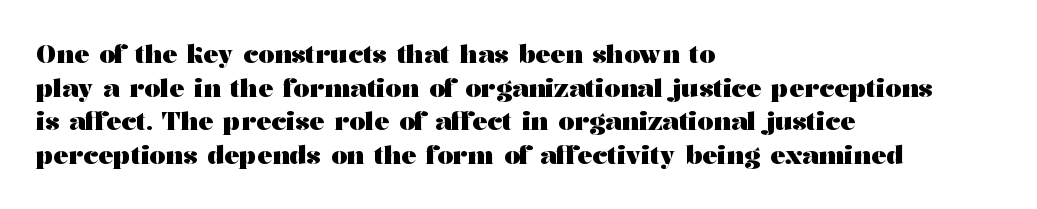
Students, note that the glyphs here touch the page at normal intervals. Chunky letters — that's bold for sure. Descenders are the only things crossing below the line. Notice how the passage keeps a crisp vertical edge on the left only.
